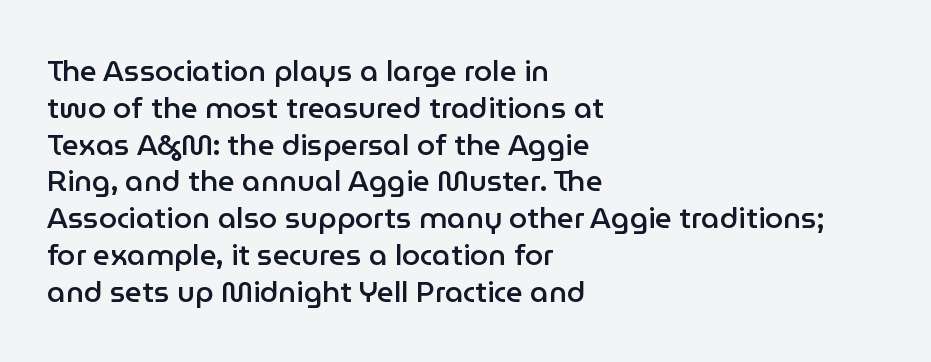
The glyphs are unaccompanied by any horizontal stroke below them. Short and long lines alike share a common starting point at left. Nothing sits at the stroke ends, so this counts as sans-serif. The letters sit at their default tracking, neither squeezed nor spread. The axis of the letterforms is exactly vertical.
